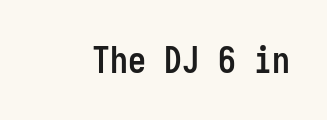
The sample has been set heavy, in full bold. The type is set solid horizontally, with unmodified tracking. Style check: upright. The designer went with a sans here, leaving each stem footless.
